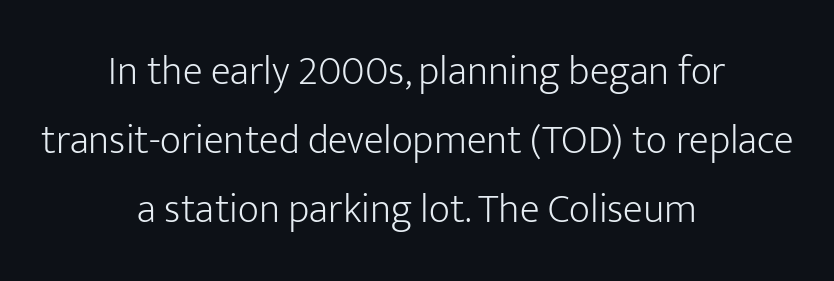
Q: Is the text bold? A: No.
Q: Is the text italic (slanted)? A: No, it is upright.
Q: Is the typeface a serif or a sans-serif typeface? A: Sans-serif.
Q: Is the text underlined? A: No.
Q: How is the paragraph aligned? A: Centered.
Q: Is the spacing between letters normal or unusually wide? A: Normal.
Q: Is the spacing between lines tight, normal or loose? A: Normal.
Q: Width (condensed, normal, or wide)? A: Normal.
Q: Stroke contrast? A: Low.
Q: x-height? A: Medium.
Q: Monospaced? A: No.
